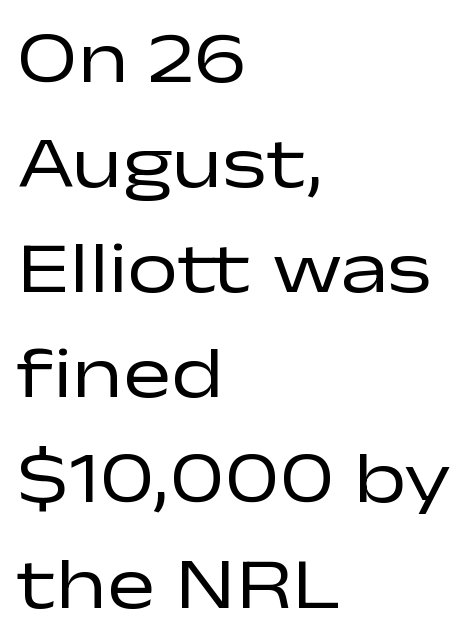
The image shows 72 px regular-weight, wide sans-serif type, upright; set left-aligned, normal line spacing (1.46x), normal letter spacing, not underlined; low stroke contrast and a medium x-height.
